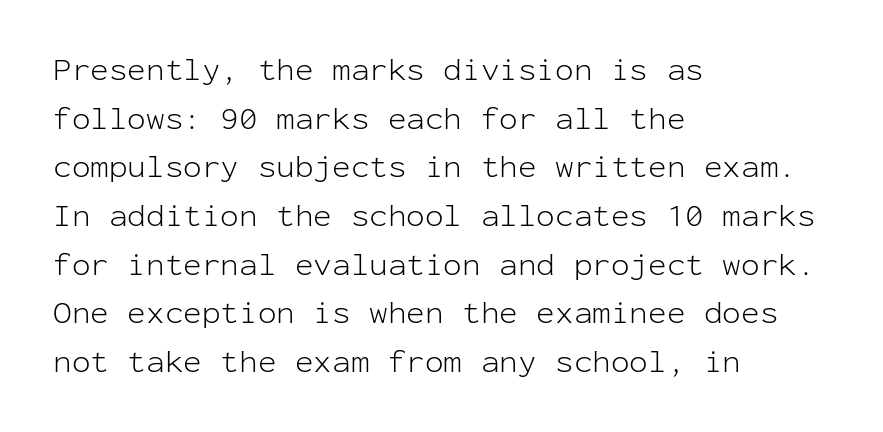
Just letters on the line, the space beneath them empty. Successive baselines arrive at the customary interval. The text was rendered using a sans face with plain stroke endings. The type sits square on the baseline with zero lean.
